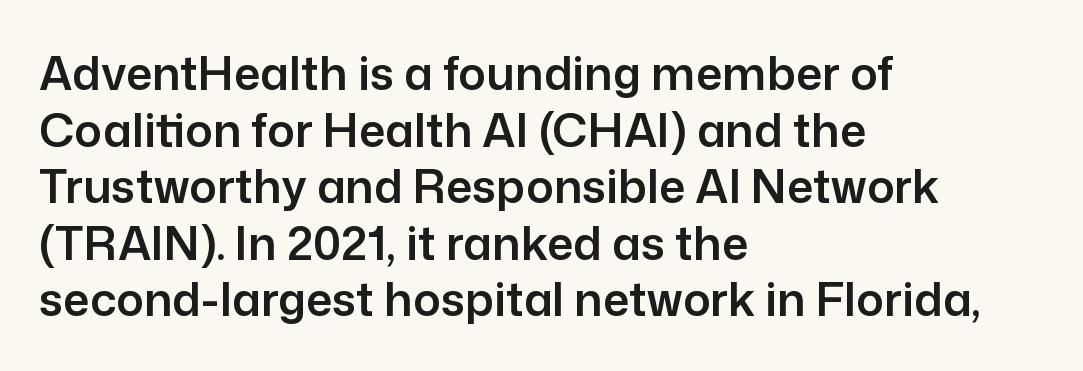
The image shows 46 px sans-serif type, upright; set left-aligned, line spacing 1.23x, normal letter spacing, not underlined; low stroke contrast and a medium x-height.
